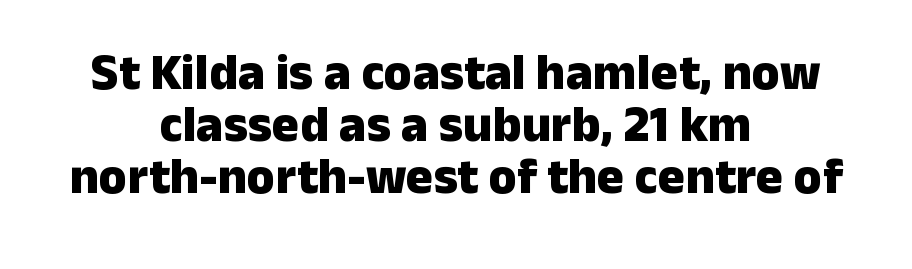
The setting favours the middle, as headings and verse often do. Default kerning and tracking; the words read as compact shapes. This rendering employs a face without finishing strokes, i.e., a sans-serif. Just letters on the line, the space beneath them empty.
